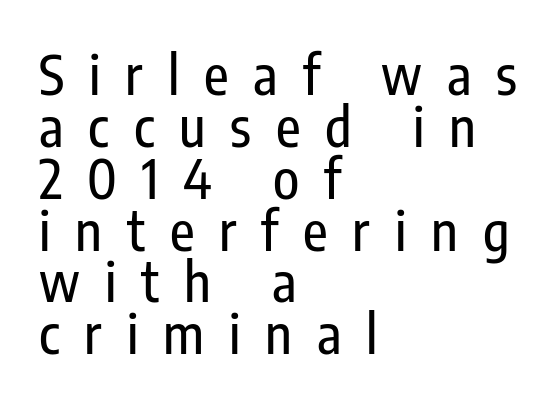
The image shows 54 px condensed sans-serif type, upright; set left-aligned, tight line spacing (0.96x), unusually wide letter spacing (+0.46 em), not underlined; low stroke contrast and a medium x-height.
